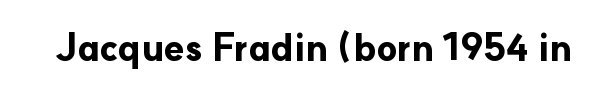
{"serif": "no", "italic": "no", "bold": "yes", "weight": "bold", "width": "normal", "stroke_contrast": "low", "x_height": "small", "monospaced": "no", "underline": "no", "letter_spacing": "normal", "letter_spacing_em": 0.0, "glyph_px": 37}
